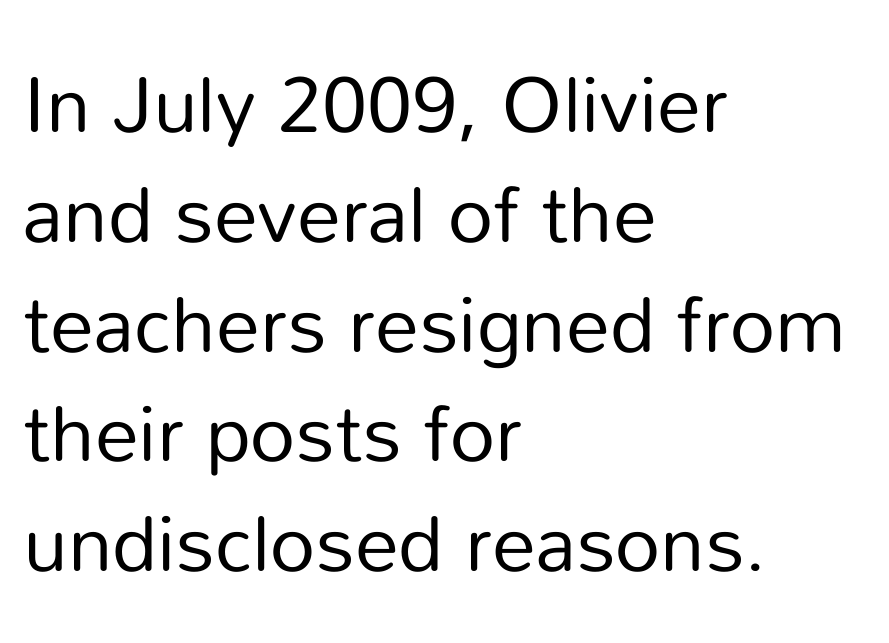
The image shows 79 px regular-weight sans-serif type, upright; set left-aligned, normal line spacing (1.39x), normal letter spacing, not underlined; low stroke contrast and a medium x-height.
